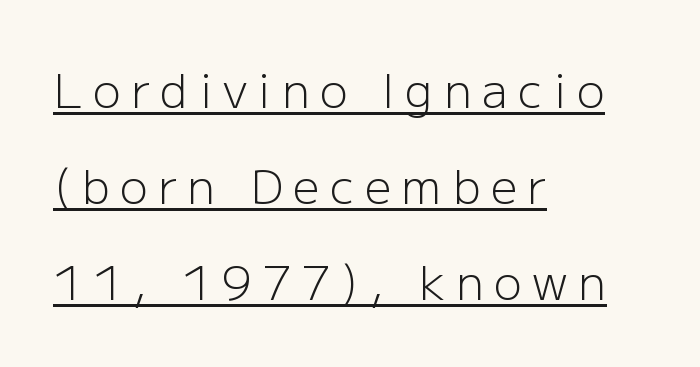
{"serif": "no", "italic": "no", "bold": "no", "weight": "light", "width": "normal", "stroke_contrast": "low", "x_height": "medium", "monospaced": "no", "underline": "yes", "align": "left", "line_spacing": "loose", "line_spacing_ratio": 2.04, "letter_spacing": "wide", "letter_spacing_em": 0.22, "glyph_px": 47}
